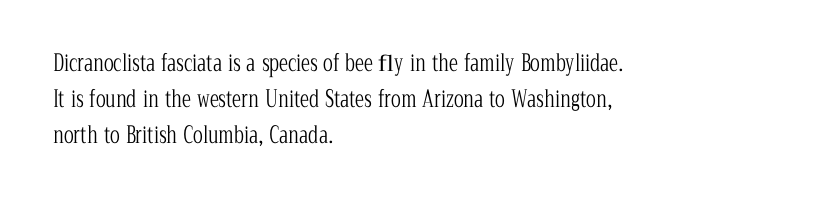
The image shows 23 px text type, upright; set left-aligned, normal line spacing (1.56x), normal letter spacing, not underlined.
